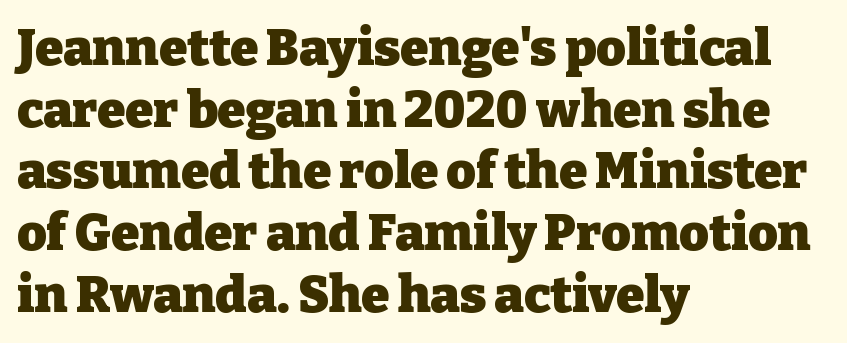
The line texture is even and compact thanks to regular tracking. Descender tails drop into unmarked territory. The axis of the letterforms is exactly vertical. A typesetter would call this proportional, since set widths differ per character. Does the copy run flush right? No — it runs flush left.
